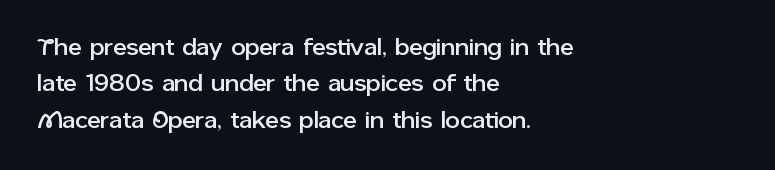
The image shows 23 px text type, upright; set left-aligned, normal line spacing (1.58x), normal letter spacing, not underlined.
